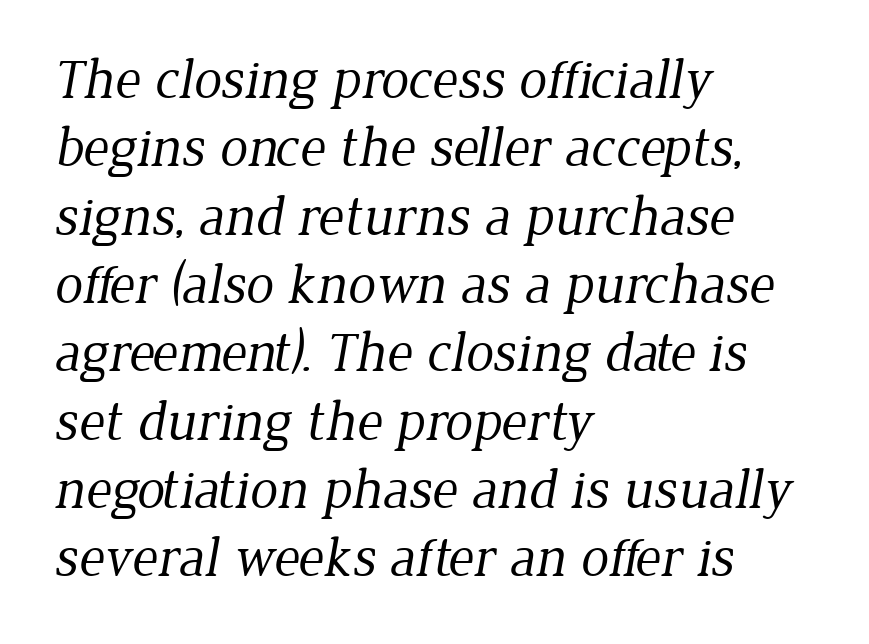
The lines are quadded left. Quick note: underline off. Note the varied advance widths — an 'i' is clearly narrower than an 'm'. Compared with typical body copy, the letter spacing here is the same. Note: serifs present on the glyphs. This reads as an unemphasized weight, regular at the heaviest.
